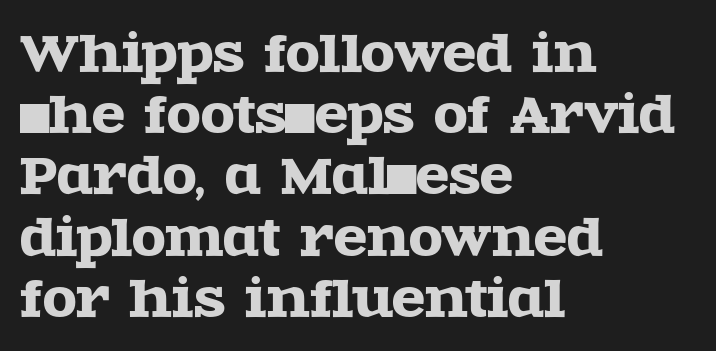
Q: Is the text italic (slanted)? A: No, it is upright.
Q: Is the typeface a serif or a sans-serif typeface? A: Serif.
Q: Is the text underlined? A: No.
Q: How is the paragraph aligned? A: Left-aligned.
Q: Is the spacing between letters normal or unusually wide? A: Normal.
Q: Is the spacing between lines tight, normal or loose? A: Normal.
Q: Width (condensed, normal, or wide)? A: Wide.
Q: x-height? A: Large.
Q: Monospaced? A: No.
